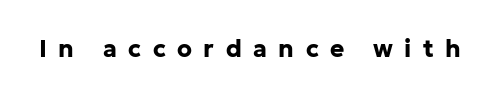
Only glyphs here, with clear space below each row. Unlike italic type, these characters show no tilt at all. Caption: bold face, heavy strokes. Characters follow at a spacing far wider than the type designer built in.
